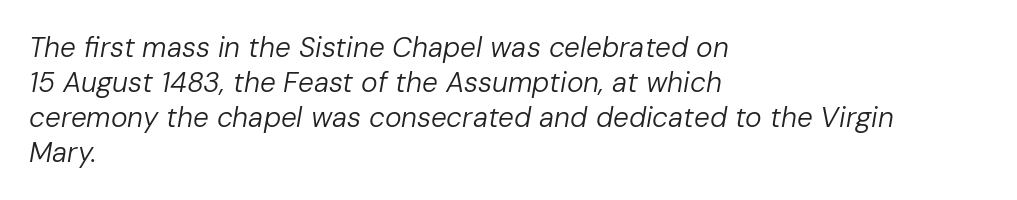
The space beneath each line is pristine and unruled. Is the type slanted? Yes — the strokes lean at a clear angle. The letters advance in unequal steps, a hallmark of proportional type. The characters are drawn with everyday or finer stroke widths.
